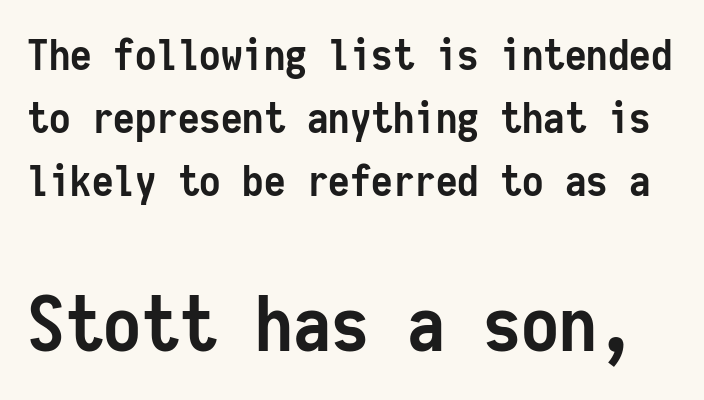
{"serif": "no", "italic": "no", "bold": "yes", "weight": "semibold", "width": "condensed", "stroke_contrast": "low", "x_height": "medium", "monospaced": "yes", "underline": "no", "line_spacing": "normal", "line_spacing_ratio": 1.46, "letter_spacing": "normal", "letter_spacing_em": 0.0, "larger_block": "second", "size_ratio": 1.77, "glyph_px": 76}
